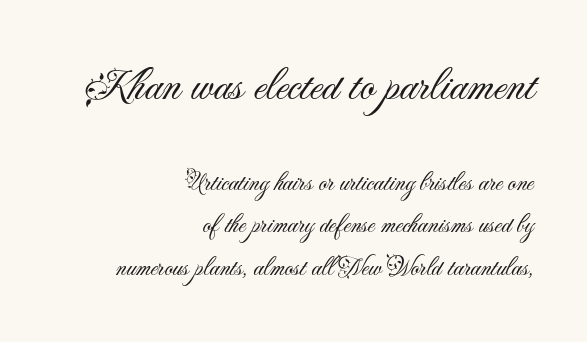
{"serif": "no", "bold": "no", "weight": "light", "width": "normal", "stroke_contrast": "medium", "x_height": "small", "monospaced": "no", "underline": "no", "align": "right", "line_spacing": "normal", "line_spacing_ratio": 1.62, "letter_spacing": "normal", "letter_spacing_em": 0.0, "larger_block": "first", "size_ratio": 1.77, "glyph_px": 46}
